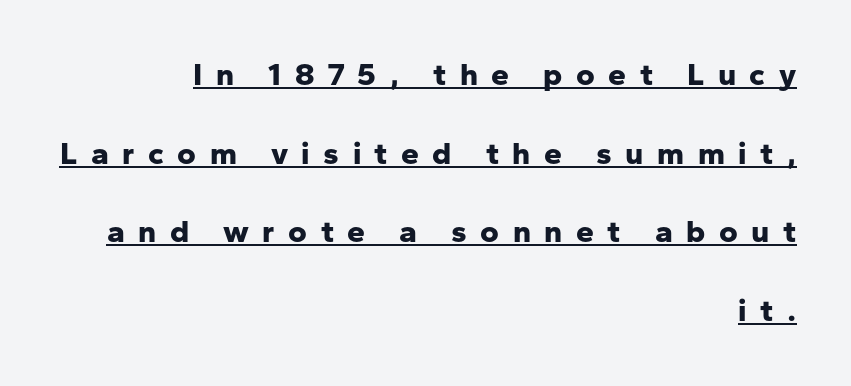
{"serif": "no", "italic": "no", "bold": "yes", "weight": "bold", "width": "normal", "stroke_contrast": "low", "x_height": "medium", "monospaced": "no", "underline": "yes", "align": "right", "line_spacing": "loose", "line_spacing_ratio": 2.46, "letter_spacing": "wide", "letter_spacing_em": 0.42, "glyph_px": 32}
